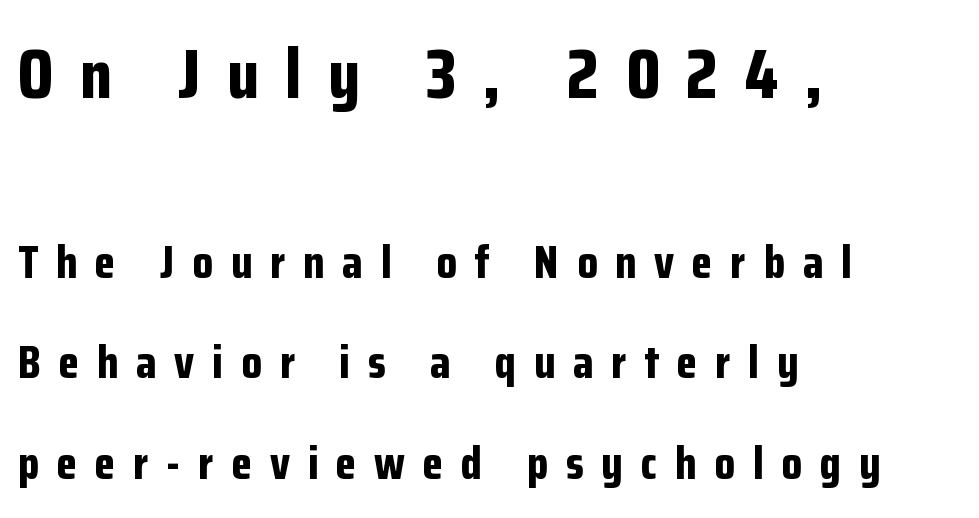
Q: Is the text bold? A: Yes.
Q: Is the text italic (slanted)? A: No, it is upright.
Q: Is the typeface a serif or a sans-serif typeface? A: Sans-serif.
Q: Is the text underlined? A: No.
Q: How is the paragraph aligned? A: Left-aligned.
Q: Is the spacing between letters normal or unusually wide? A: Unusually wide.
Q: Is the spacing between lines tight, normal or loose? A: Loose.
Q: Which block of text is set in a larger size, the first (top) or the second (bottom)? A: The first (top) one.
Q: Width (condensed, normal, or wide)? A: Condensed.
Q: Stroke contrast? A: Low.
Q: x-height? A: Medium.
Q: Monospaced? A: No.
